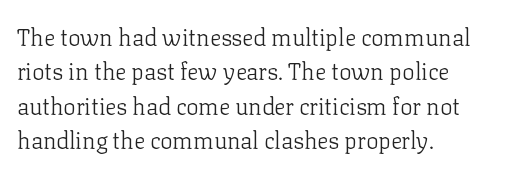
The image shows 23 px text type, upright; set left-aligned, normal line spacing (1.5x), normal letter spacing, not underlined.
